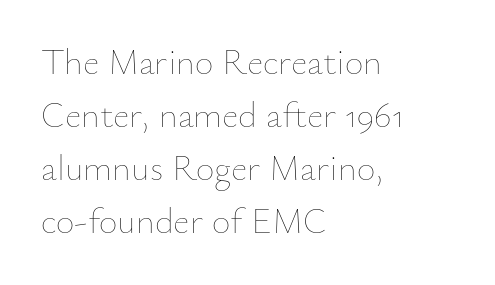
This reads as an unemphasized weight, regular at the heaviest. The passage shown has conventional tracking throughout. In terms of leading, this rendering sits right in the middle. Note the varied advance widths — an 'i' is clearly narrower than an 'm'. The space directly below the letters is spotless.
